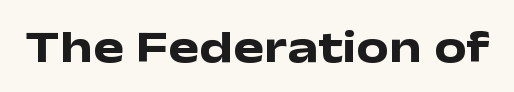
Q: Is the text bold? A: Yes.
Q: Is the text italic (slanted)? A: No, it is upright.
Q: Is the typeface a serif or a sans-serif typeface? A: Sans-serif.
Q: Is the text underlined? A: No.
Q: Is the spacing between letters normal or unusually wide? A: Normal.
Q: Width (condensed, normal, or wide)? A: Wide.
Q: Stroke contrast? A: Low.
Q: x-height? A: Medium.
Q: Monospaced? A: No.
